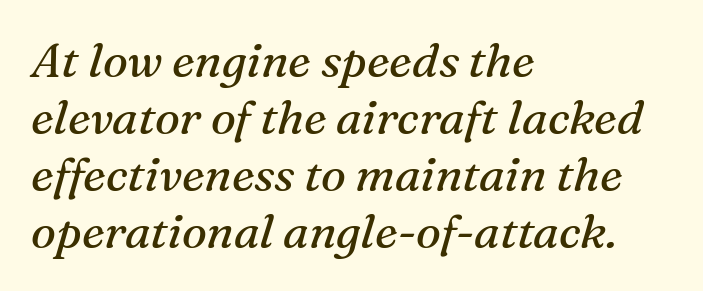
The image shows 47 px regular-weight serif type, italic (leaning right); set left-aligned, line spacing 1.21x, normal letter spacing, not underlined; medium stroke contrast and a medium x-height.
